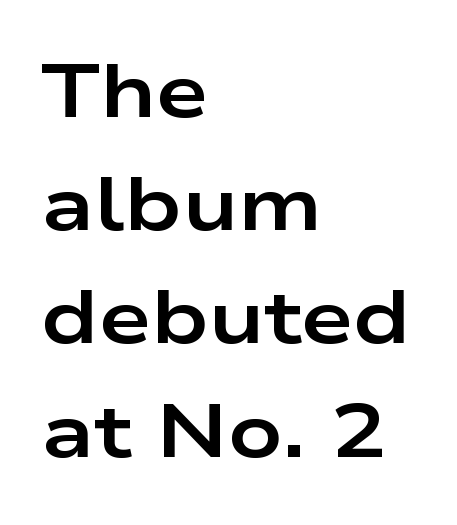
Q: Is the text bold? A: Yes.
Q: Is the text italic (slanted)? A: No, it is upright.
Q: Is the typeface a serif or a sans-serif typeface? A: Sans-serif.
Q: Is the text underlined? A: No.
Q: How is the paragraph aligned? A: Left-aligned.
Q: Is the spacing between letters normal or unusually wide? A: Normal.
Q: Is the spacing between lines tight, normal or loose? A: Normal.
Q: Width (condensed, normal, or wide)? A: Wide.
Q: Stroke contrast? A: Low.
Q: x-height? A: Medium.
Q: Monospaced? A: No.
